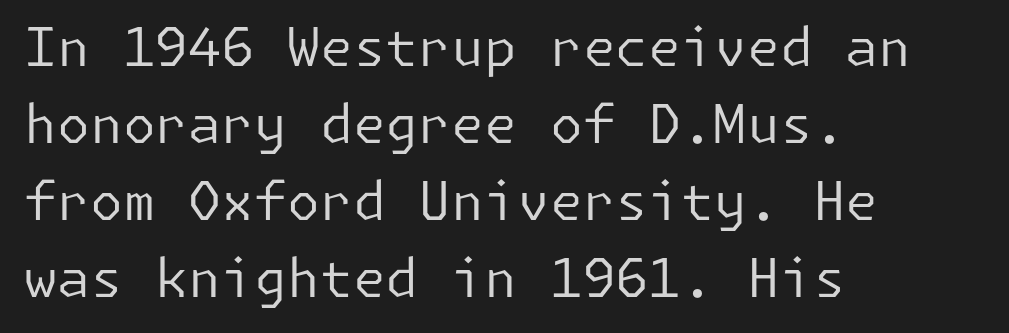
The image shows 53 px regular-weight sans-serif type, upright; set left-aligned, normal line spacing (1.45x), normal letter spacing, not underlined; low stroke contrast and a medium x-height.
